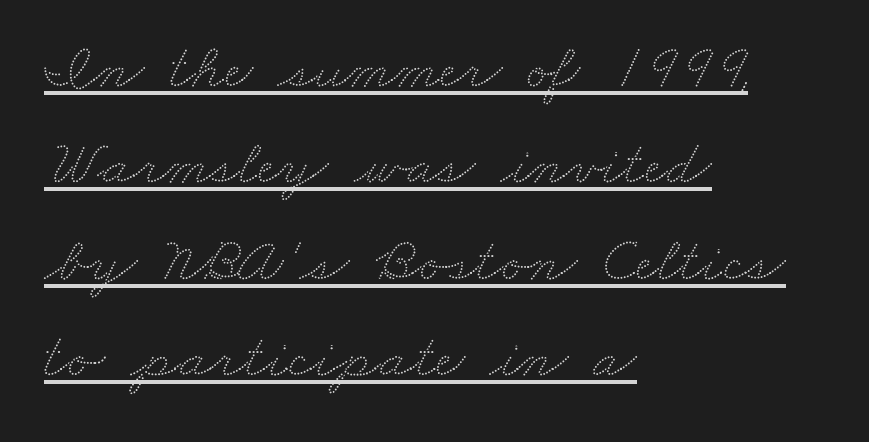
The image shows 63 px wide type; set left-aligned, normal line spacing (1.53x), normal letter spacing, underlined; low stroke contrast and a small x-height.
